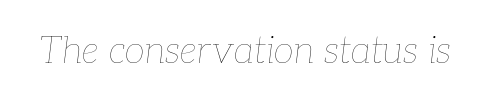
{"italic": "yes", "lean": "right", "slant_degrees": 7, "bold": "no", "weight": "thin", "width": "normal", "stroke_contrast": "low", "x_height": "medium", "monospaced": "no", "underline": "no", "letter_spacing": "normal", "letter_spacing_em": 0.0, "glyph_px": 37}
